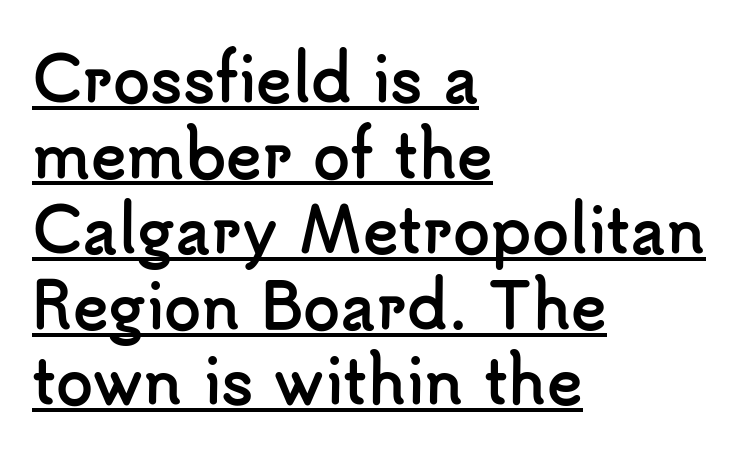
Q: Is the text bold? A: Yes.
Q: Is the text italic (slanted)? A: No, it is upright.
Q: Is the typeface a serif or a sans-serif typeface? A: Sans-serif.
Q: Is the text underlined? A: Yes.
Q: How is the paragraph aligned? A: Left-aligned.
Q: Is the spacing between letters normal or unusually wide? A: Normal.
Q: Is the spacing between lines tight, normal or loose? A: Normal.
Q: Width (condensed, normal, or wide)? A: Normal.
Q: Stroke contrast? A: Low.
Q: x-height? A: Small.
Q: Monospaced? A: No.
